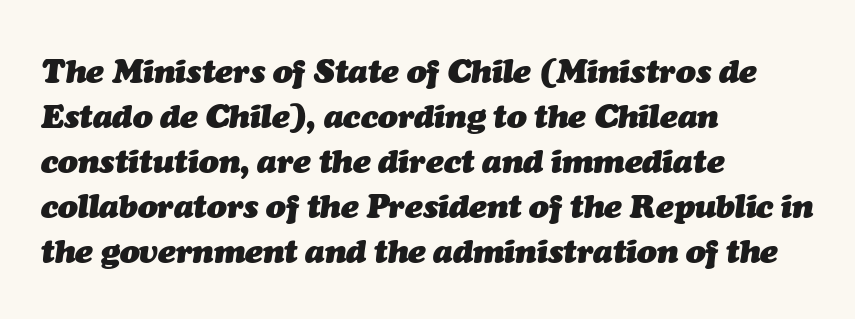
The image shows 33 px heavy type, italic (leaning right); set left-aligned, normal line spacing (1.36x), normal letter spacing, not underlined; medium stroke contrast and a medium x-height.
